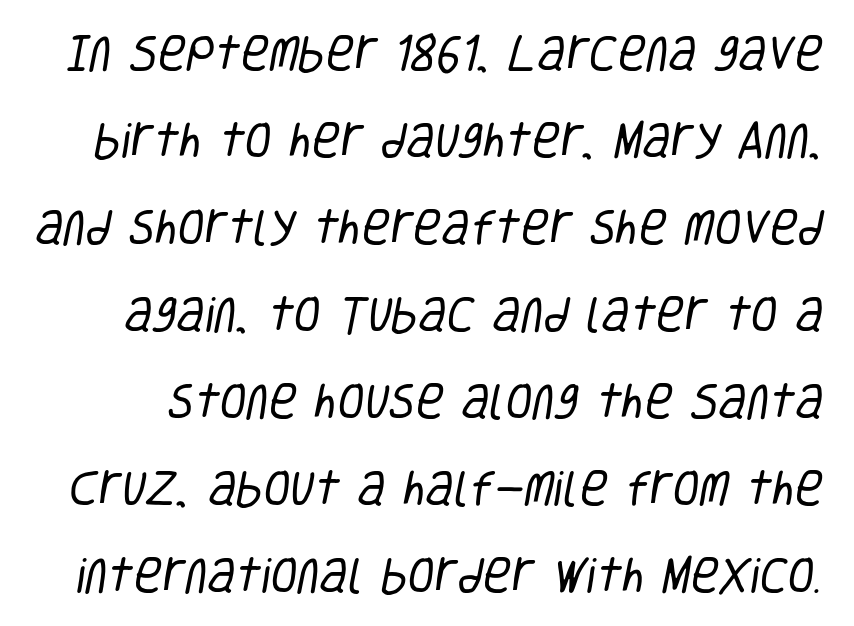
Q: Is the text bold? A: No.
Q: Is the typeface a serif or a sans-serif typeface? A: Sans-serif.
Q: Is the text underlined? A: No.
Q: Is the spacing between letters normal or unusually wide? A: Normal.
Q: Is the spacing between lines tight, normal or loose? A: Loose.
Q: Width (condensed, normal, or wide)? A: Condensed.
Q: Stroke contrast? A: Low.
Q: x-height? A: Large.
Q: Monospaced? A: No.
